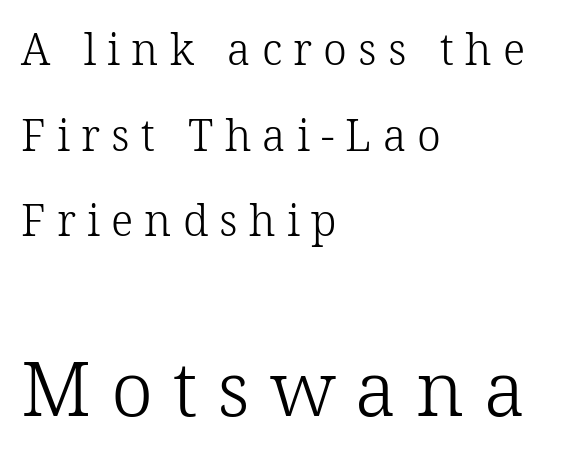
The image shows 76 px light serif type, upright; set left-aligned, loose line spacing (1.99x), unusually wide letter spacing (+0.26 em), not underlined; the second (bottom) block is 1.77x larger; low stroke contrast and a medium x-height.
